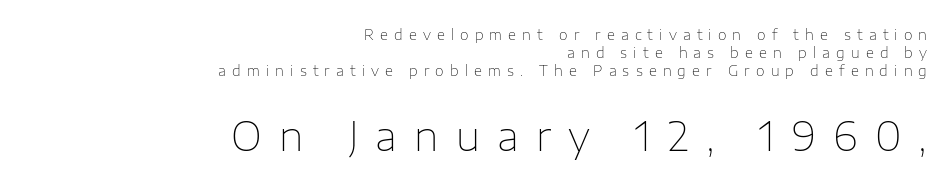
{"serif": "no", "italic": "no", "bold": "no", "weight": "thin", "width": "normal", "stroke_contrast": "low", "x_height": "medium", "monospaced": "no", "underline": "no", "align": "right", "line_spacing": "normal", "line_spacing_ratio": 1.27, "letter_spacing": "wide", "letter_spacing_em": 0.44, "larger_block": "second", "size_ratio": 2.79, "glyph_px": 39}
